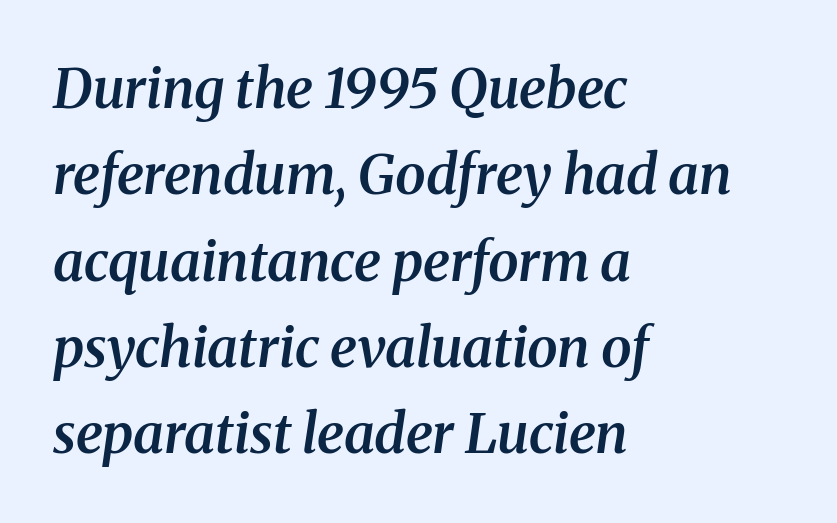
The image shows 55 px semibold serif type, italic (leaning right); set left-aligned, normal line spacing (1.57x), normal letter spacing, not underlined; medium stroke contrast and a medium x-height.
